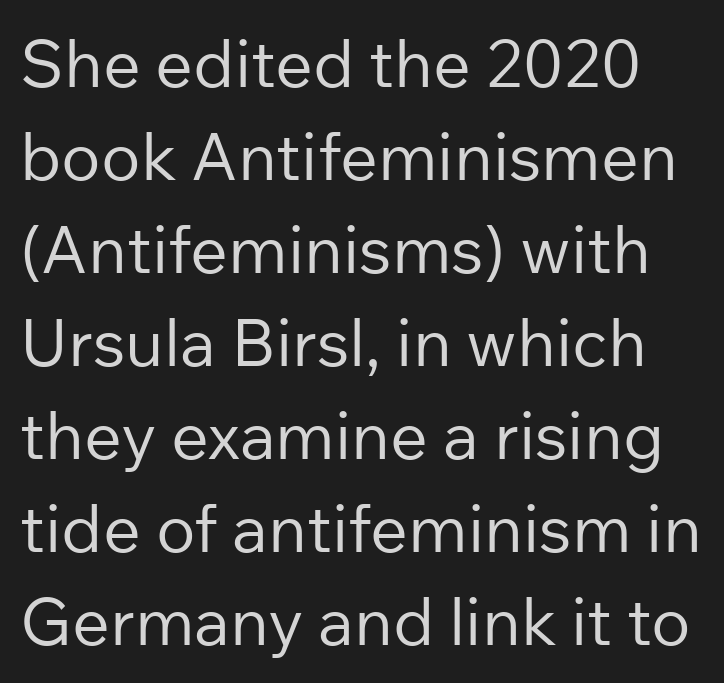
Q: Is the text bold? A: No.
Q: Is the text italic (slanted)? A: No, it is upright.
Q: Is the typeface a serif or a sans-serif typeface? A: Sans-serif.
Q: Is the text underlined? A: No.
Q: Is the spacing between letters normal or unusually wide? A: Normal.
Q: Is the spacing between lines tight, normal or loose? A: Normal.
Q: Width (condensed, normal, or wide)? A: Normal.
Q: Stroke contrast? A: Low.
Q: x-height? A: Medium.
Q: Monospaced? A: No.
